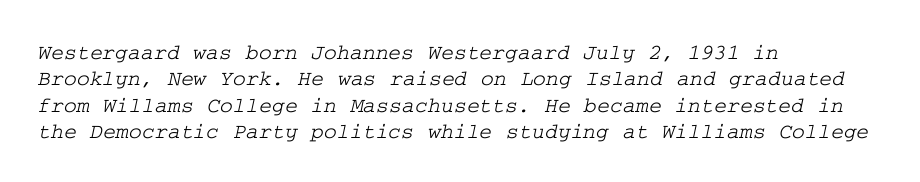
Q: Is the text underlined? A: No.
Q: How is the paragraph aligned? A: Left-aligned.
Q: Is the spacing between letters normal or unusually wide? A: Normal.
